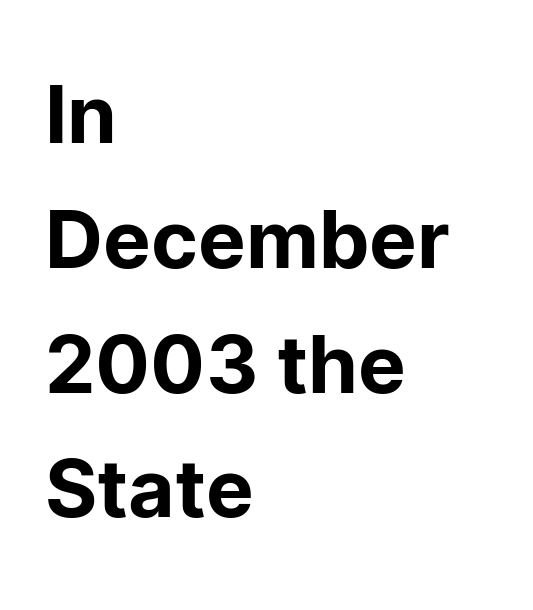
Q: Is the text italic (slanted)? A: No, it is upright.
Q: Is the typeface a serif or a sans-serif typeface? A: Sans-serif.
Q: Is the text underlined? A: No.
Q: How is the paragraph aligned? A: Left-aligned.
Q: Is the spacing between letters normal or unusually wide? A: Normal.
Q: Is the spacing between lines tight, normal or loose? A: Normal.
Q: Width (condensed, normal, or wide)? A: Normal.
Q: Stroke contrast? A: Low.
Q: x-height? A: Medium.
Q: Monospaced? A: No.
